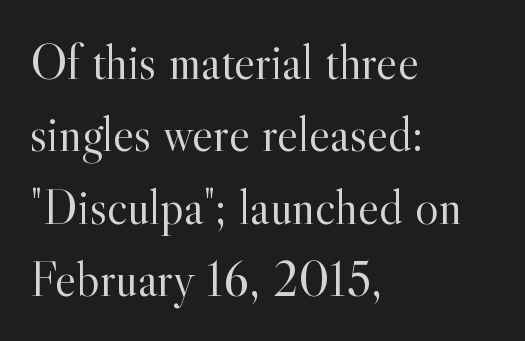
The image shows 50 px light serif type, upright; set left-aligned, normal line spacing (1.45x), normal letter spacing, not underlined; a small x-height.
